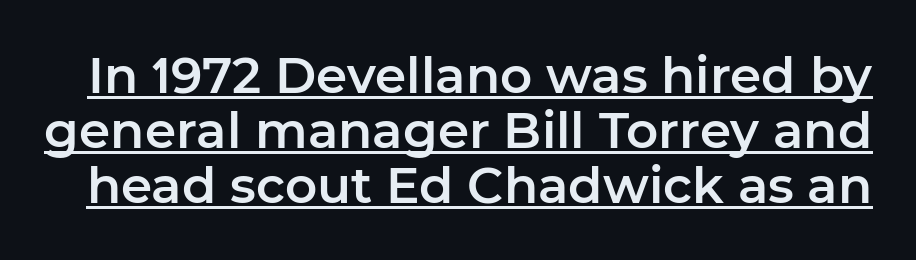
{"serif": "no", "italic": "no", "width": "normal", "stroke_contrast": "low", "x_height": "medium", "monospaced": "no", "underline": "yes", "line_spacing": "tight", "line_spacing_ratio": 1.1, "letter_spacing": "normal", "letter_spacing_em": 0.0, "glyph_px": 50}
